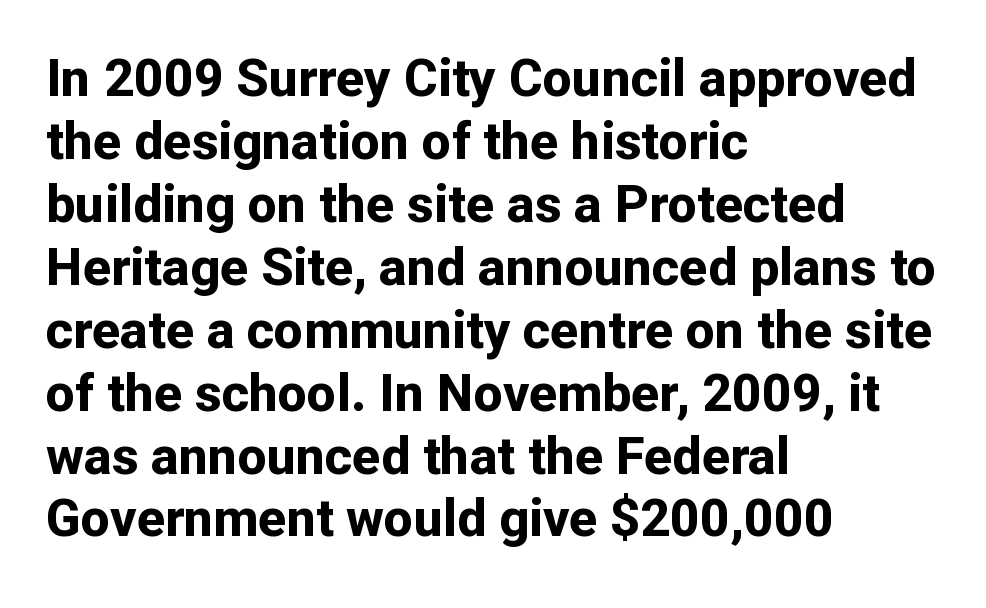
The image shows 52 px bold sans-serif type, upright; set left-aligned, line spacing 1.21x, normal letter spacing, not underlined; low stroke contrast and a medium x-height.
